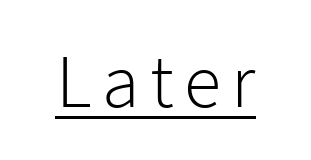
The image shows 76 px light sans-serif type, upright; set underlined; low stroke contrast and a medium x-height.
